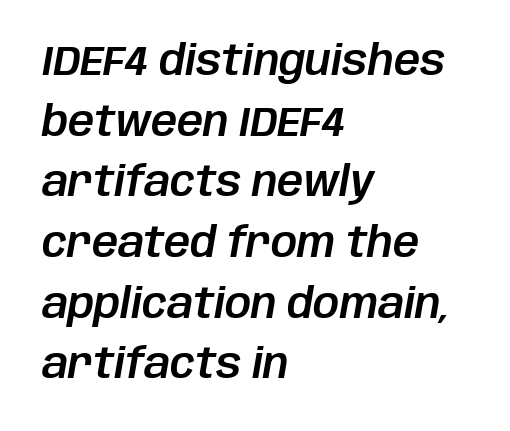
{"italic": "yes", "lean": "right", "slant_degrees": 10, "width": "normal", "stroke_contrast": "low", "x_height": "large", "monospaced": "no", "underline": "no", "align": "left", "line_spacing": "normal", "line_spacing_ratio": 1.48, "letter_spacing": "normal", "letter_spacing_em": 0.0, "glyph_px": 41}
